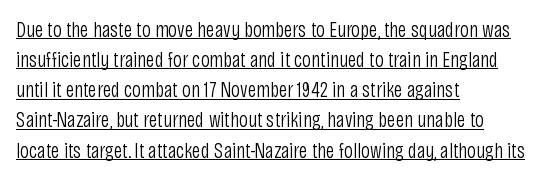
{"italic": "no", "bold": "no", "underline": "yes", "align": "left", "line_spacing": "normal", "line_spacing_ratio": 1.37, "letter_spacing": "normal", "letter_spacing_em": 0.0, "glyph_px": 22}
